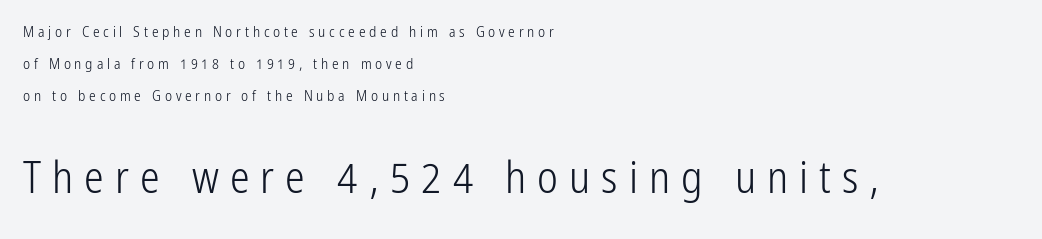
The image shows 44 px light, condensed sans-serif type, upright; set left-aligned, loose line spacing (2.14x), unusually wide letter spacing (+0.25 em), not underlined; the second (bottom) block is 2.93x larger; low stroke contrast and a medium x-height.
